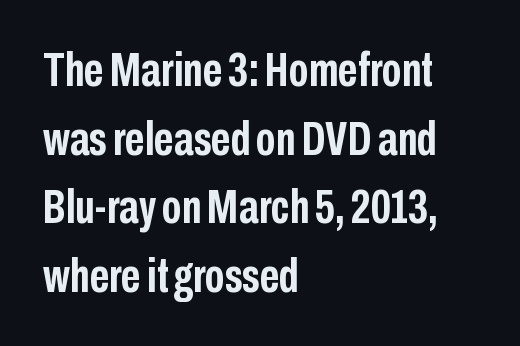
Baseline-to-baseline distance is the conventional proportion of letter height. Emphasis by weight is at full strength: bold. A typesetter would call this proportional, since set widths differ per character. Quick note: not italic, upright. Compared with a centered layout, this one pins lines to the left instead. Examine the stroke ends and you'll find no serifs.
